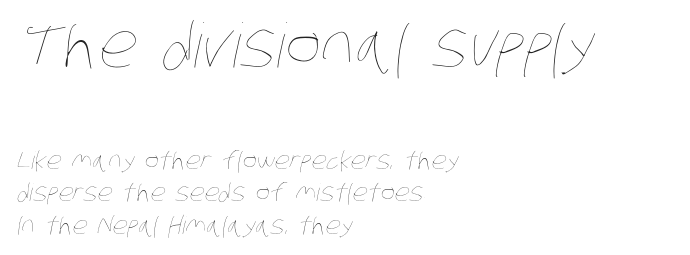
The image shows 61 px thin, condensed type; set left-aligned, normal line spacing (1.36x), normal letter spacing, not underlined; the first (top) block is 2.54x larger; low stroke contrast and a large x-height.
